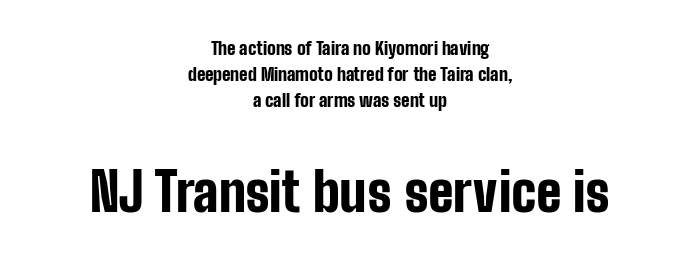
Q: Is the text bold? A: Yes.
Q: Is the text italic (slanted)? A: No, it is upright.
Q: Is the typeface a serif or a sans-serif typeface? A: Sans-serif.
Q: Is the text underlined? A: No.
Q: How is the paragraph aligned? A: Centered.
Q: Is the spacing between letters normal or unusually wide? A: Normal.
Q: Is the spacing between lines tight, normal or loose? A: Normal.
Q: Which block of text is set in a larger size, the first (top) or the second (bottom)? A: The second (bottom) one.
Q: Width (condensed, normal, or wide)? A: Condensed.
Q: Stroke contrast? A: Low.
Q: x-height? A: Medium.
Q: Monospaced? A: No.
